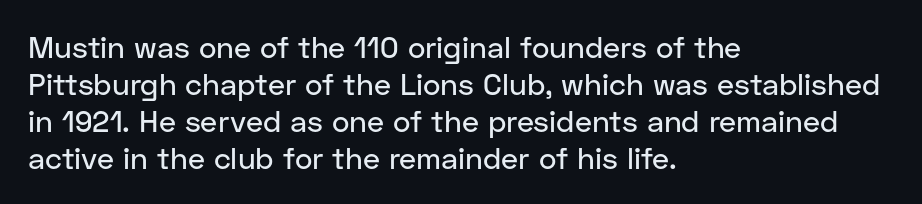
Q: Is the text italic (slanted)? A: No, it is upright.
Q: Is the typeface a serif or a sans-serif typeface? A: Sans-serif.
Q: Is the text underlined? A: No.
Q: How is the paragraph aligned? A: Left-aligned.
Q: Is the spacing between letters normal or unusually wide? A: Normal.
Q: Width (condensed, normal, or wide)? A: Normal.
Q: Stroke contrast? A: Low.
Q: x-height? A: Medium.
Q: Monospaced? A: No.
